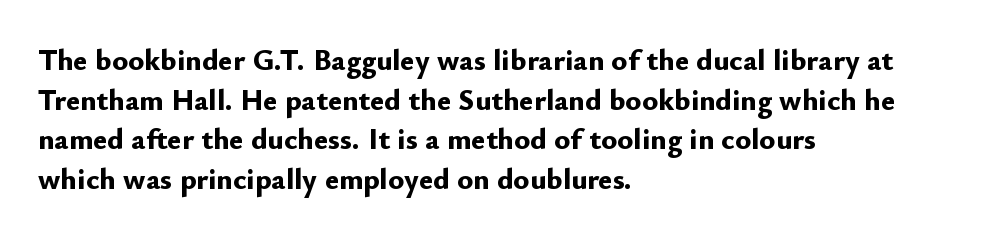
The glyphs are unaccompanied by any horizontal stroke below them. Honestly, the letter spacing is just normal — you wouldn't notice it. Varying glyph widths throughout — classic text-font behaviour. Posture: vertical.
